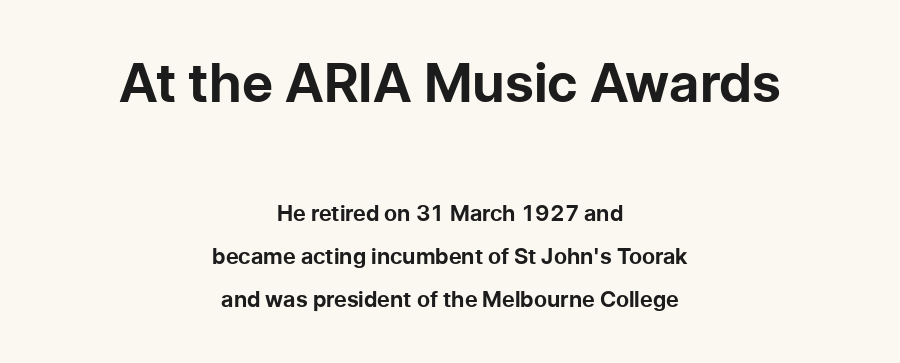
Font category for this specimen: sans-serif. You could fit nearly another row in the gap between these rows. The passage shown is typed in a proportional face where columns would drift. Between one letter and the next there's only the usual sliver of space. Bare-footed words on every line. The rag falls on both sides of this text block equally.
